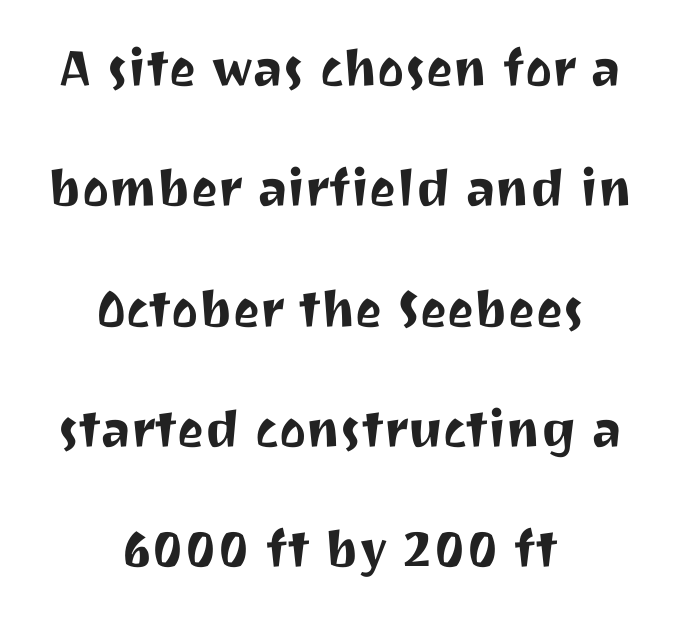
{"serif": "no", "italic": "no", "width": "normal", "stroke_contrast": "medium", "x_height": "medium", "monospaced": "no", "underline": "no", "align": "center", "line_spacing_ratio": 1.88, "letter_spacing": "normal", "letter_spacing_em": 0.0, "glyph_px": 64}
